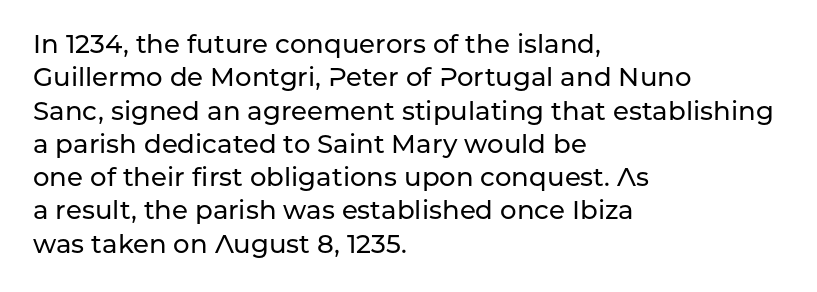
Beneath every word, the page is bare. Evenly set lines give the paragraph a standard silhouette. The compositor pushed each line to the left boundary. Spacing between characters is what you'd get straight out of the box. When letters stand straight like this, we call the style roman or upright.
